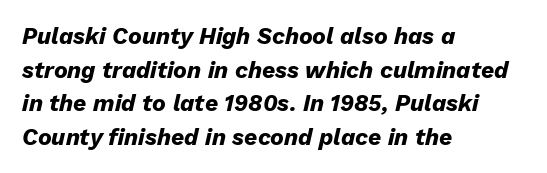
{"italic": "yes", "lean": "right", "slant_degrees": 13, "bold": "yes", "underline": "no", "align": "left", "line_spacing": "normal", "line_spacing_ratio": 1.46, "letter_spacing": "normal", "letter_spacing_em": 0.0, "glyph_px": 23}
